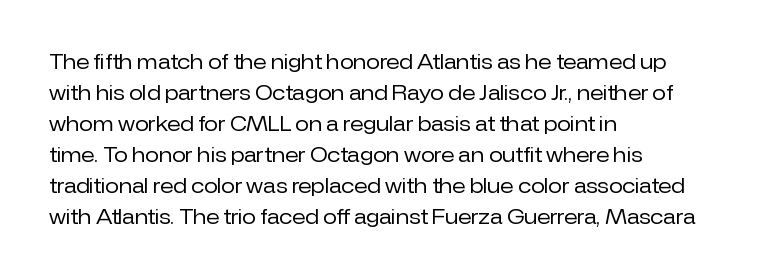
The image shows 20 px text type, upright; set left-aligned, normal line spacing (1.55x), normal letter spacing, not underlined.
